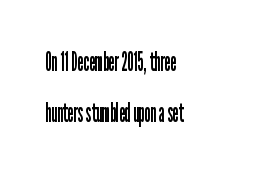
Stroke thickness stays within the range of a standard reading face or lighter. The line-height multiplier appears high, well above default. There is no visible air inserted between adjacent glyphs. Layout note: lines flush left. Tall strokes in this sample are plumb rather than angled.
